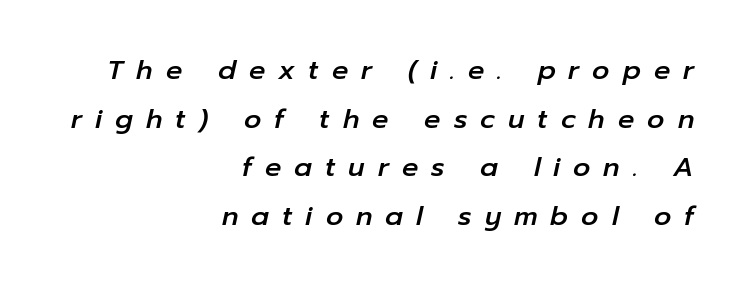
The image shows 27 px text type, italic (leaning right); set right-aligned, line spacing 1.8x, unusually wide letter spacing (+0.48 em), not underlined.
